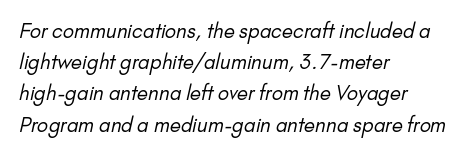
The space between consecutive lines is moderate. Letters rest on an invisible, unmarked baseline. Think standard paragraph weight, or any step lighter than that. Does extra space separate the letters? No, they use regular spacing. If you drew a ruler down the left edge, every line would touch it.
